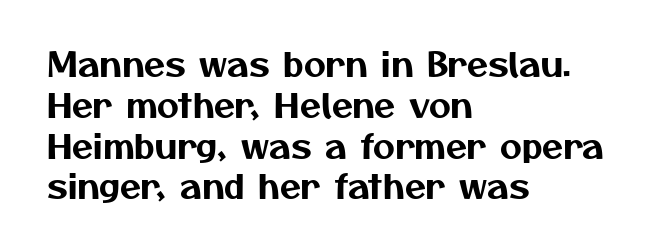
This sample has the flowing, uneven cadence of proportional lettering. Each row of text sits above clean, open space. The text was rendered using a sans face with plain stroke endings. These lines keep a tight, regular rhythm from letter to letter. Typeset ragged right — the left edge is the straight one.
